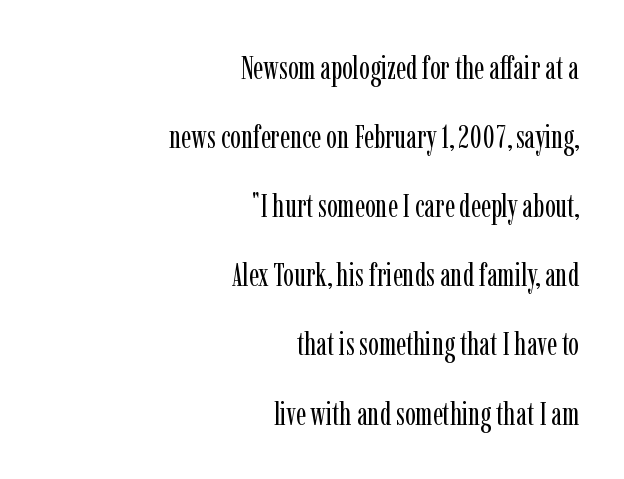
{"serif": "yes", "italic": "no", "bold": "no", "weight": "regular", "width": "condensed", "stroke_contrast": "low", "x_height": "medium", "monospaced": "no", "underline": "no", "align": "right", "line_spacing": "loose", "line_spacing_ratio": 2.16, "letter_spacing": "normal", "letter_spacing_em": 0.0, "glyph_px": 32}
